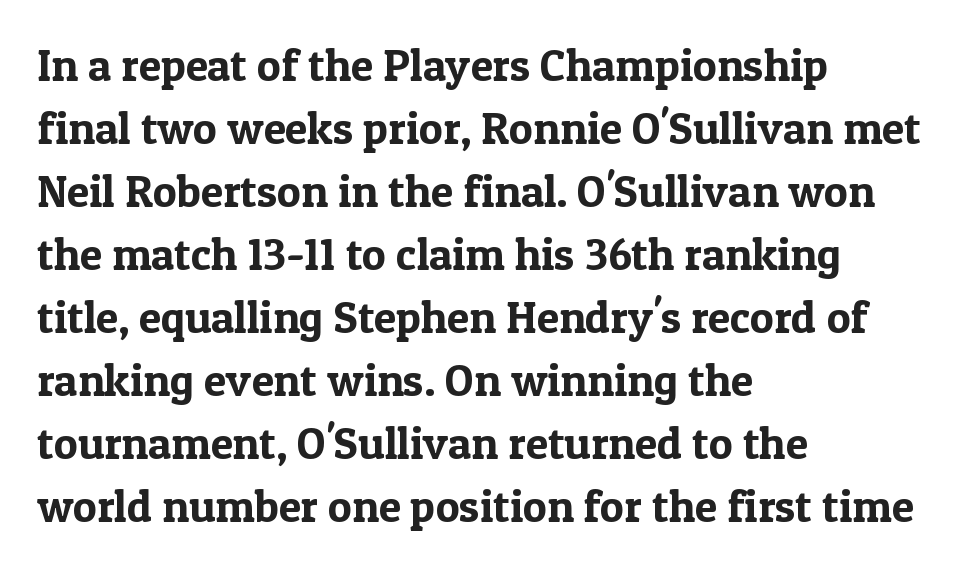
Every stem runs plumb, perpendicular to the baseline. Rule under the text: the space is simply empty. A typesetter would call this proportional, since set widths differ per character. This rendering employs a face with finishing strokes, i.e., a serif. The letterforms sit shoulder to shoulder at normal distance. The passage shown stacks its lines at a standard gap.
